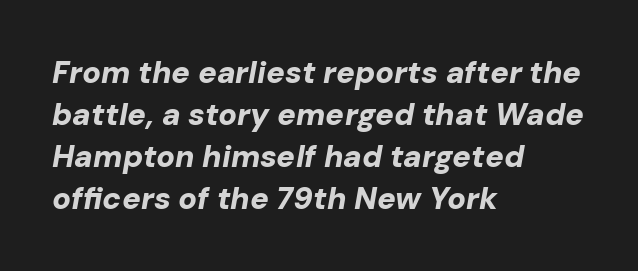
{"italic": "yes", "lean": "right", "slant_degrees": 10, "bold": "yes", "weight": "bold", "width": "normal", "stroke_contrast": "low", "x_height": "medium", "monospaced": "no", "underline": "no", "align": "left", "line_spacing": "normal", "line_spacing_ratio": 1.35, "letter_spacing": "normal", "letter_spacing_em": 0.0, "glyph_px": 31}
